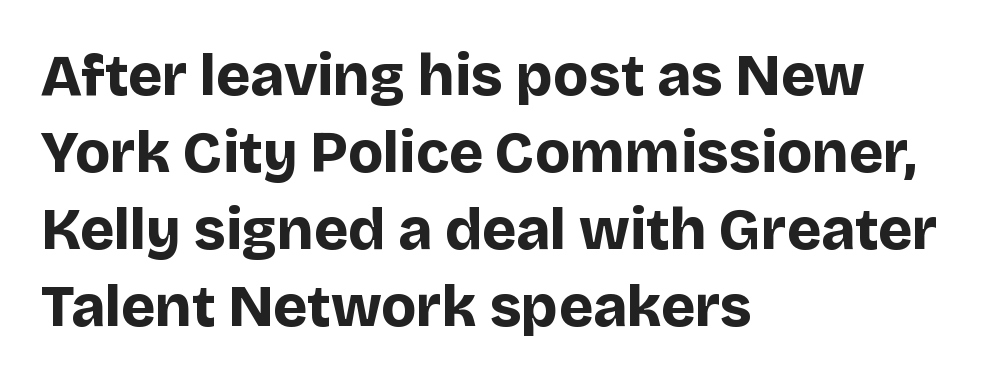
{"serif": "no", "italic": "no", "bold": "yes", "weight": "bold", "width": "normal", "stroke_contrast": "low", "x_height": "large", "monospaced": "no", "underline": "no", "align": "left", "line_spacing": "normal", "line_spacing_ratio": 1.33, "letter_spacing": "normal", "letter_spacing_em": 0.0, "glyph_px": 58}
